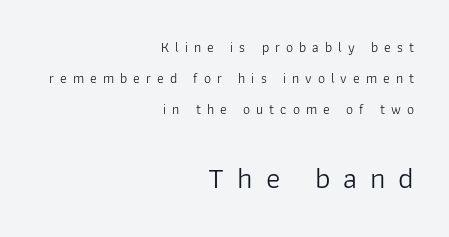
Q: Is the text bold? A: No.
Q: Is the text italic (slanted)? A: No, it is upright.
Q: Is the typeface a serif or a sans-serif typeface? A: Sans-serif.
Q: Is the text underlined? A: No.
Q: How is the paragraph aligned? A: Right-aligned.
Q: Is the spacing between letters normal or unusually wide? A: Unusually wide.
Q: Is the spacing between lines tight, normal or loose? A: Loose.
Q: Which block of text is set in a larger size, the first (top) or the second (bottom)? A: The second (bottom) one.
Q: Width (condensed, normal, or wide)? A: Normal.
Q: Stroke contrast? A: Low.
Q: x-height? A: Medium.
Q: Monospaced? A: No.
